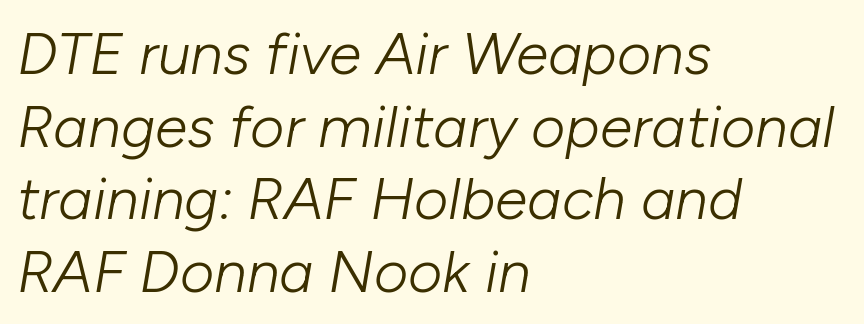
The image shows 59 px light type, italic (leaning right); set left-aligned, line spacing 1.23x, normal letter spacing, not underlined; low stroke contrast and a medium x-height.
